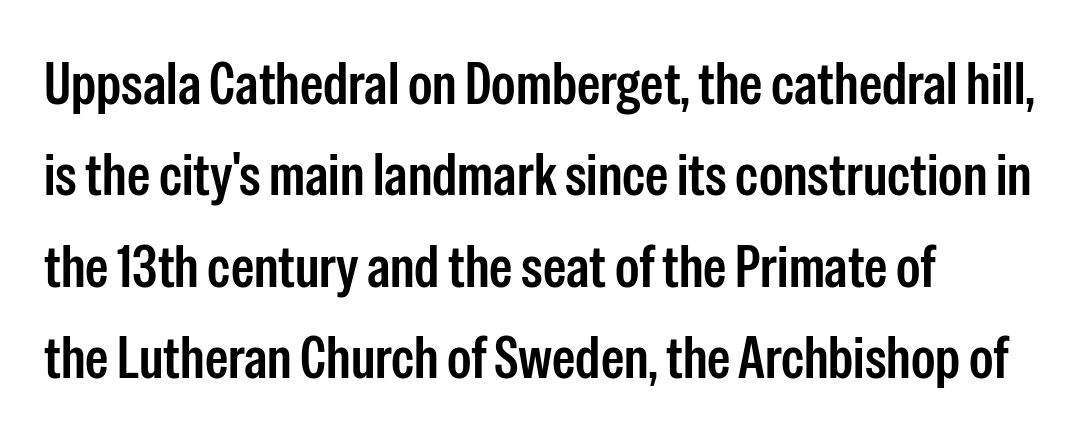
{"serif": "no", "italic": "no", "width": "condensed", "stroke_contrast": "low", "x_height": "medium", "monospaced": "no", "underline": "no", "align": "left", "line_spacing": "normal", "line_spacing_ratio": 1.55, "letter_spacing": "normal", "letter_spacing_em": 0.0, "glyph_px": 59}
